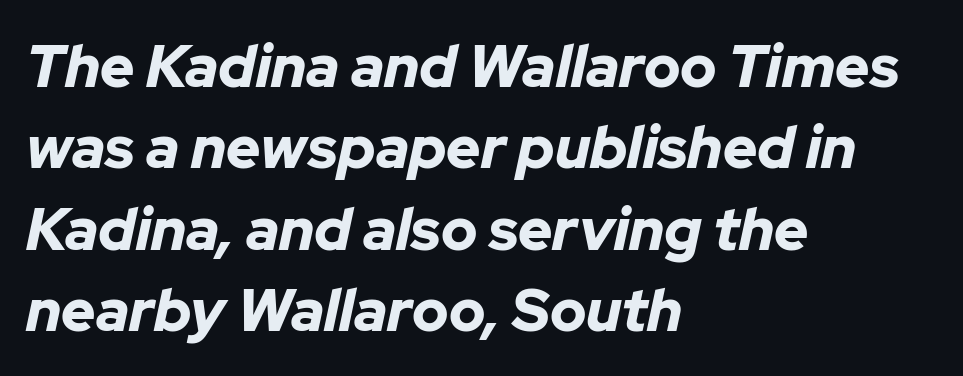
Q: Is the text bold? A: Yes.
Q: Is the text italic (slanted)? A: Yes, it leans right by about 12 degrees.
Q: Is the text underlined? A: No.
Q: How is the paragraph aligned? A: Left-aligned.
Q: Is the spacing between letters normal or unusually wide? A: Normal.
Q: Is the spacing between lines tight, normal or loose? A: Normal.
Q: Width (condensed, normal, or wide)? A: Normal.
Q: Stroke contrast? A: Low.
Q: x-height? A: Medium.
Q: Monospaced? A: No.
